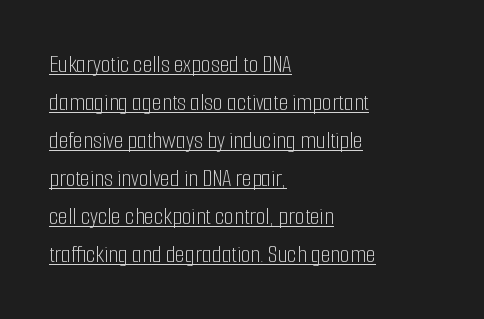
The image shows 25 px text type, upright; set left-aligned, normal line spacing (1.52x), normal letter spacing, underlined.
